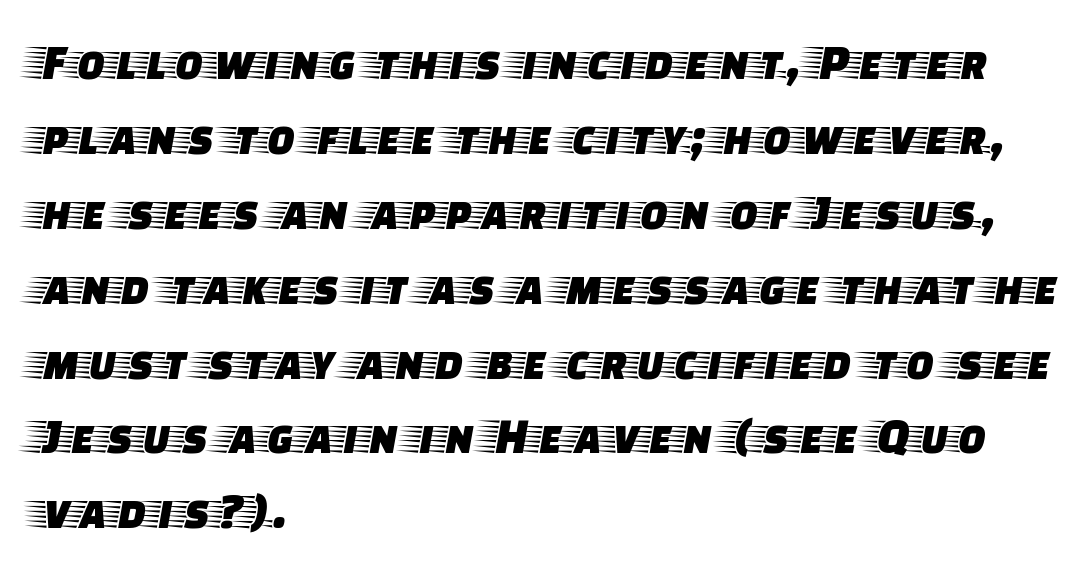
{"serif": "yes", "width": "wide", "stroke_contrast": "low", "x_height": "large", "monospaced": "no", "underline": "no", "align": "left", "line_spacing": "normal", "line_spacing_ratio": 1.44, "letter_spacing": "normal", "letter_spacing_em": 0.0, "glyph_px": 52}
